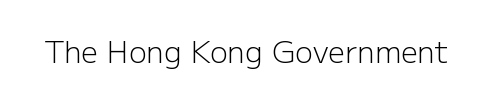
You can tell it's not italic because the verticals are truly vertical. Descender tails drop into unmarked territory. This is sans-serif lettering, the kind often seen on screens and signage. The passage shown is typed in a proportional face where columns would drift. Bold? No — there's no thickening of the strokes.
